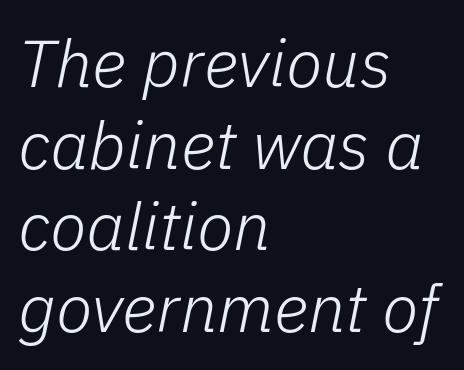
Q: Is the text bold? A: No.
Q: Is the text italic (slanted)? A: Yes, it leans right by about 11 degrees.
Q: Is the text underlined? A: No.
Q: How is the paragraph aligned? A: Left-aligned.
Q: Is the spacing between letters normal or unusually wide? A: Normal.
Q: Width (condensed, normal, or wide)? A: Normal.
Q: Stroke contrast? A: Low.
Q: x-height? A: Medium.
Q: Monospaced? A: No.
